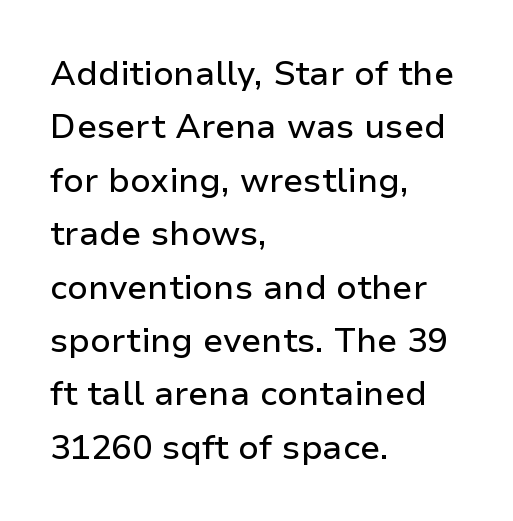
The image shows 34 px sans-serif type, upright; set left-aligned, normal line spacing (1.57x), normal letter spacing, not underlined; low stroke contrast and a medium x-height.
